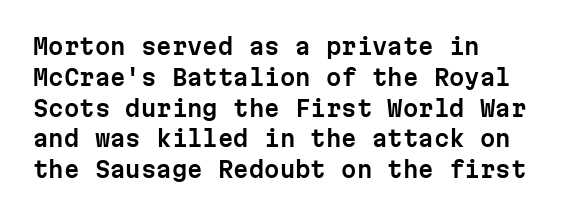
{"italic": "no", "underline": "no", "align": "left", "line_spacing": "normal", "line_spacing_ratio": 1.4, "letter_spacing": "normal", "letter_spacing_em": 0.0, "glyph_px": 22}
